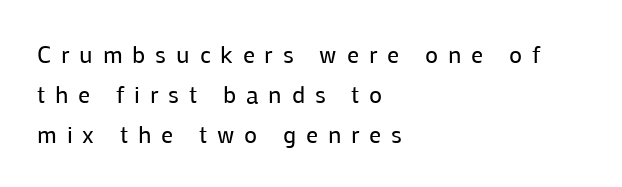
Anything drawn beneath the words? Only blank space. Line beginnings align vertically; line endings do not. Each stroke keeps to a modest, everyday thickness or less. Inter-character spacing is expanded well beyond the font's built-in metrics. Ascenders rise straight up at ninety degrees. Each new line begins a customary step beneath the previous one.
